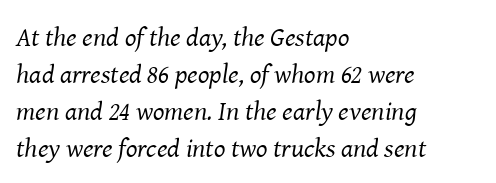
Interline gaps are of average width in this sample. Check the space under the baseline: it is left empty. In terms of letterspacing, this is plain default setting. The specimen reads as italic at a glance.
